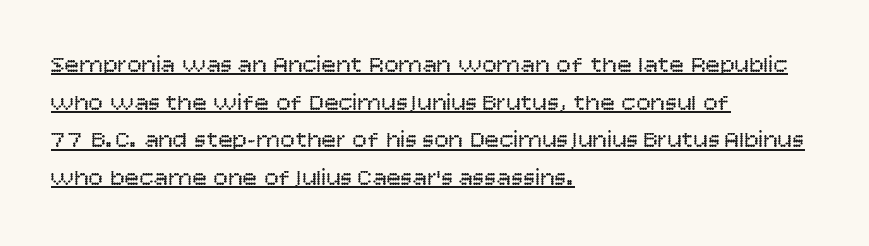
These lines stack with their left ends in a neat column. Italic: no, the glyphs are upright roman. Regular leading. The string is rendered with underlining switched on. The characters are drawn with everyday or finer stroke widths.
